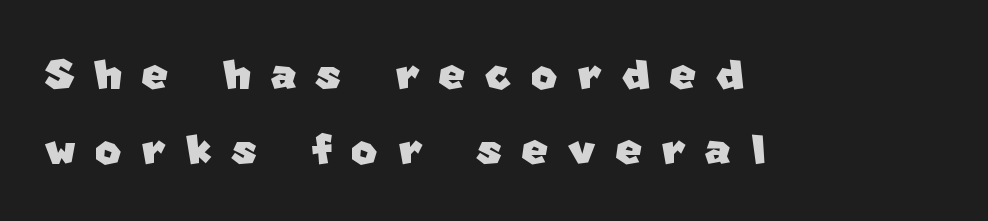
{"serif": "no", "width": "normal", "stroke_contrast": "low", "x_height": "large", "monospaced": "no", "underline": "no", "align": "left", "line_spacing": "normal", "line_spacing_ratio": 1.31, "letter_spacing": "wide", "letter_spacing_em": 0.34, "glyph_px": 57}
